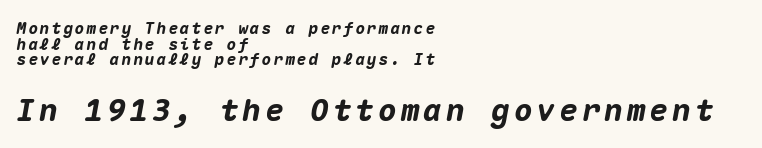
Students, observe: this is what under-led, compact text looks like. The letters march in equal steps, a hallmark of fixed-pitch type. One-word summary of the alignment: left. What weight is shown? A full bold with thick strokes. Typesetter's note — lower block bumped up in size, upper block left smaller.
